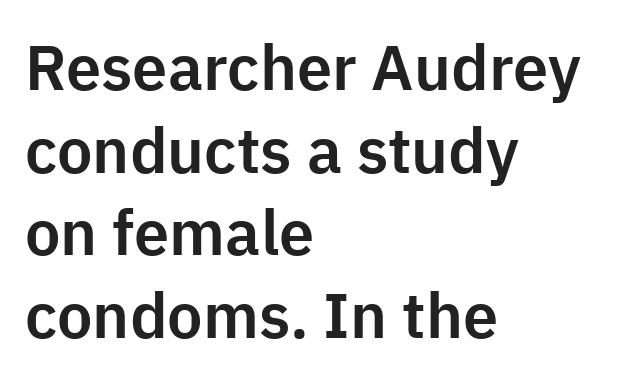
Is there any slant? The stems are plumb. In terms of leading, this rendering sits right in the middle. Note the varied advance widths — an 'i' is clearly narrower than an 'm'. No extra tracking has been applied to these lines. Letterform terminals end flat and unadorned throughout the passage.
